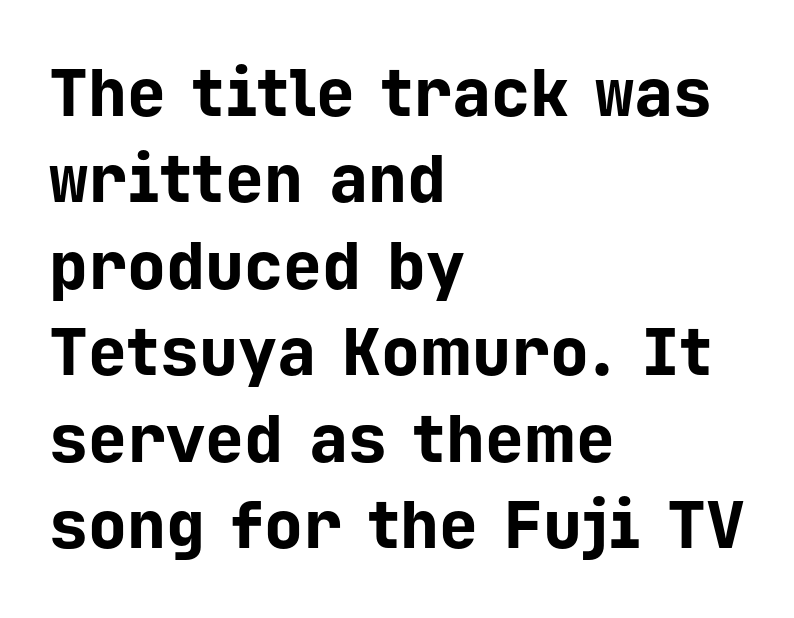
{"serif": "no", "italic": "no", "bold": "yes", "weight": "bold", "width": "normal", "stroke_contrast": "low", "x_height": "medium", "monospaced": "yes", "underline": "no", "align": "left", "line_spacing": "normal", "line_spacing_ratio": 1.33, "letter_spacing": "normal", "letter_spacing_em": 0.0, "glyph_px": 65}
